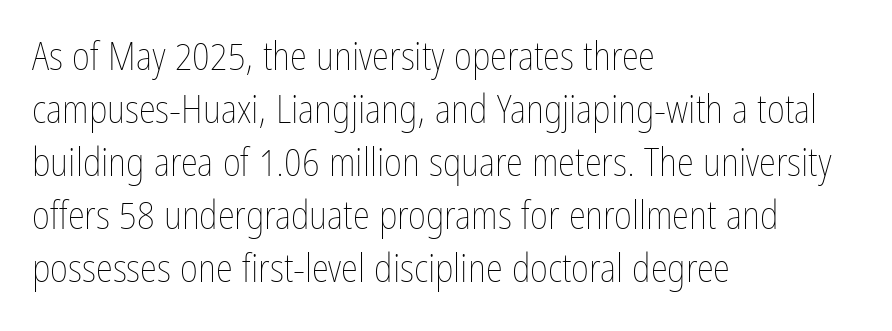
Q: Is the text bold? A: No.
Q: Is the text italic (slanted)? A: No, it is upright.
Q: Is the text underlined? A: No.
Q: How is the paragraph aligned? A: Left-aligned.
Q: Is the spacing between letters normal or unusually wide? A: Normal.
Q: Is the spacing between lines tight, normal or loose? A: Normal.
Q: Width (condensed, normal, or wide)? A: Condensed.
Q: Stroke contrast? A: Low.
Q: x-height? A: Medium.
Q: Monospaced? A: No.
